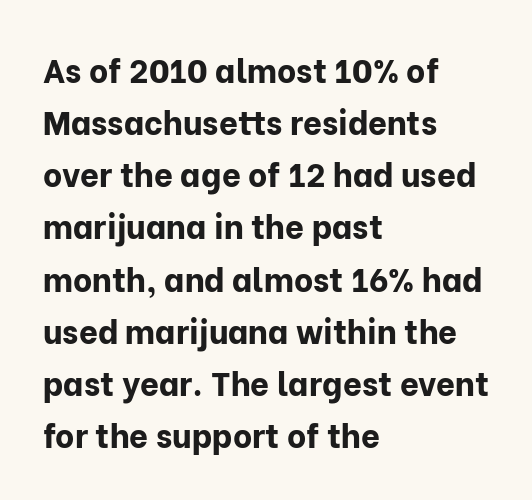
The letters sit at their default tracking, neither squeezed nor spread. Do the letters lean? They stand straight. Think of a printed novel: that variable character pitch is what you see here. Observe the absence of serifs on each vertical stroke in this sample.
